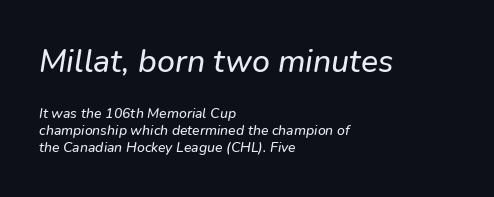
The image shows 32 px text type, italic (leaning right); set left-aligned, line spacing 1.21x, normal letter spacing, not underlined; the first (top) block is 2.29x larger; low stroke contrast and a medium x-height.
